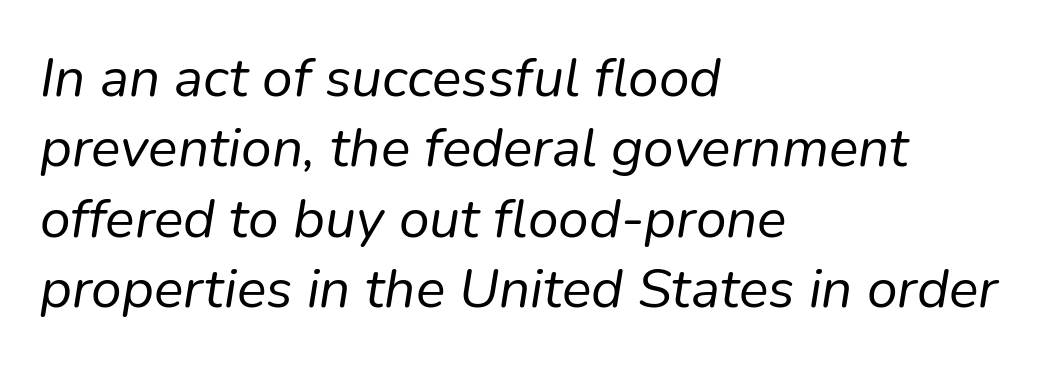
The image shows 55 px regular-weight type, italic (leaning right); set left-aligned, normal line spacing (1.28x), normal letter spacing, not underlined; low stroke contrast and a medium x-height.
